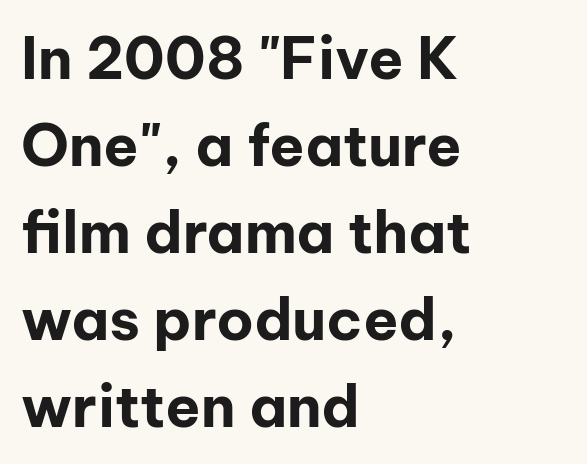
{"serif": "no", "italic": "no", "bold": "yes", "weight": "bold", "width": "normal", "stroke_contrast": "low", "x_height": "medium", "monospaced": "no", "underline": "no", "align": "left", "line_spacing": "normal", "line_spacing_ratio": 1.5, "letter_spacing": "normal", "letter_spacing_em": 0.0, "glyph_px": 58}
